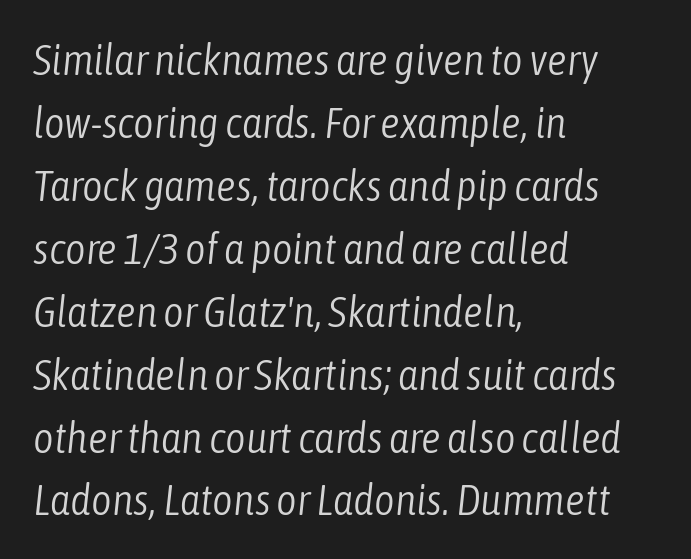
{"italic": "yes", "lean": "right", "slant_degrees": 6, "bold": "no", "weight": "light", "width": "condensed", "stroke_contrast": "low", "x_height": "medium", "monospaced": "no", "underline": "no", "align": "left", "line_spacing": "normal", "line_spacing_ratio": 1.43, "letter_spacing": "normal", "letter_spacing_em": 0.0, "glyph_px": 44}
